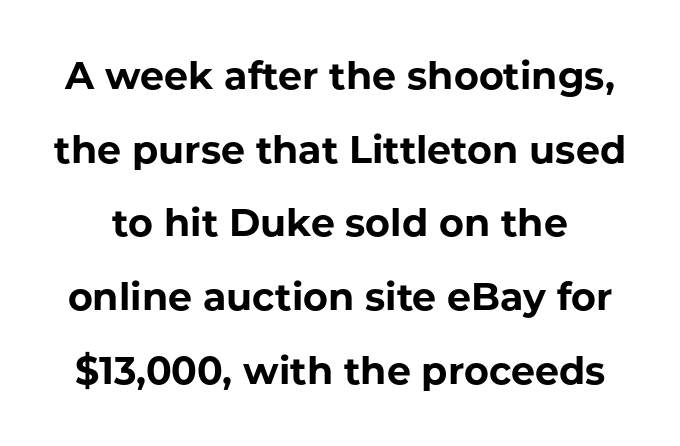
Q: Is the text bold? A: Yes.
Q: Is the text italic (slanted)? A: No, it is upright.
Q: Is the typeface a serif or a sans-serif typeface? A: Sans-serif.
Q: Is the text underlined? A: No.
Q: Is the spacing between letters normal or unusually wide? A: Normal.
Q: Is the spacing between lines tight, normal or loose? A: Loose.
Q: Width (condensed, normal, or wide)? A: Normal.
Q: Stroke contrast? A: Low.
Q: x-height? A: Medium.
Q: Monospaced? A: No.
